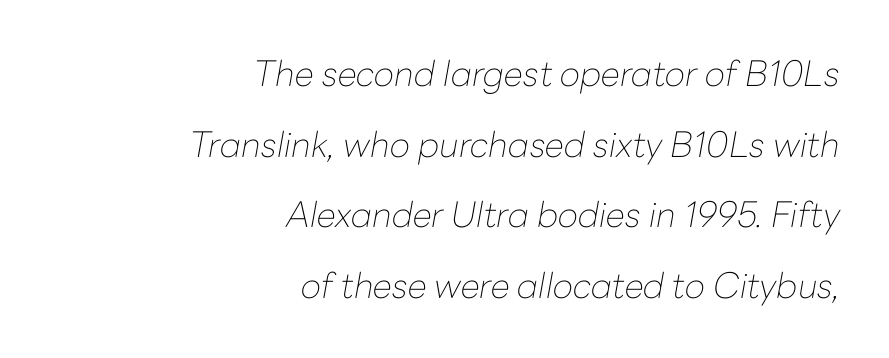
Q: Is the text bold? A: No.
Q: Is the text italic (slanted)? A: Yes, it leans right by about 10 degrees.
Q: Is the text underlined? A: No.
Q: How is the paragraph aligned? A: Right-aligned.
Q: Is the spacing between letters normal or unusually wide? A: Normal.
Q: Is the spacing between lines tight, normal or loose? A: Loose.
Q: Width (condensed, normal, or wide)? A: Normal.
Q: Stroke contrast? A: Low.
Q: x-height? A: Medium.
Q: Monospaced? A: No.
